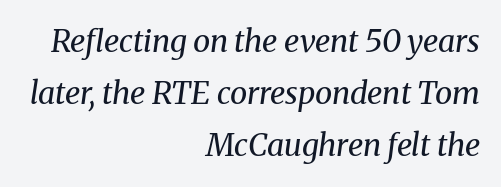
The image shows 31 px regular-weight serif type, italic (leaning right); set right-aligned, normal line spacing (1.68x), normal letter spacing, not underlined; medium stroke contrast and a medium x-height.
